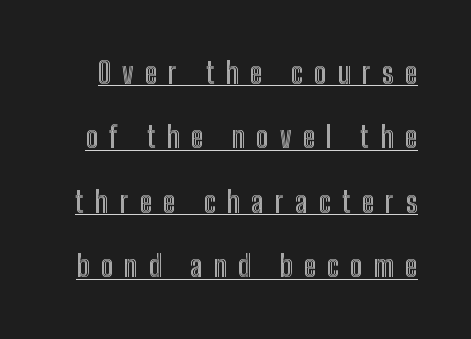
Q: Is the text italic (slanted)? A: No, it is upright.
Q: Is the text underlined? A: Yes.
Q: Is the spacing between letters normal or unusually wide? A: Unusually wide.
Q: Is the spacing between lines tight, normal or loose? A: Loose.
Q: Width (condensed, normal, or wide)? A: Condensed.
Q: x-height? A: Medium.
Q: Monospaced? A: No.
